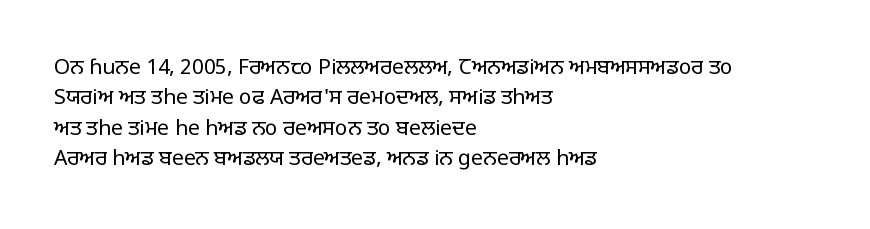
The image shows 21 px text type, upright; set left-aligned, normal line spacing (1.45x), normal letter spacing, not underlined.
